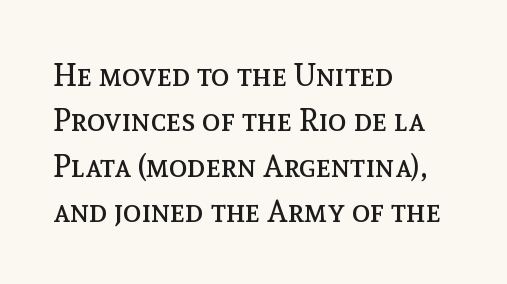
Q: Is the text bold? A: No.
Q: Is the text italic (slanted)? A: No, it is upright.
Q: Is the text underlined? A: No.
Q: How is the paragraph aligned? A: Left-aligned.
Q: Is the spacing between letters normal or unusually wide? A: Normal.
Q: Is the spacing between lines tight, normal or loose? A: Normal.
Q: Width (condensed, normal, or wide)? A: Normal.
Q: x-height? A: Medium.
Q: Monospaced? A: No.
